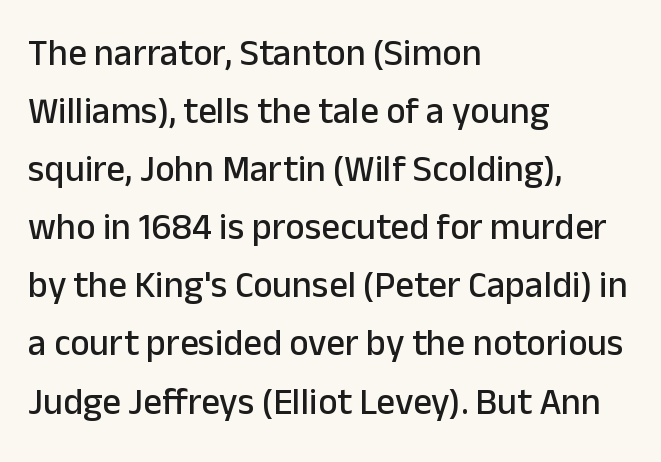
{"serif": "no", "italic": "no", "width": "normal", "stroke_contrast": "low", "x_height": "medium", "monospaced": "no", "underline": "no", "align": "left", "line_spacing": "normal", "line_spacing_ratio": 1.57, "letter_spacing": "normal", "letter_spacing_em": 0.0, "glyph_px": 37}
